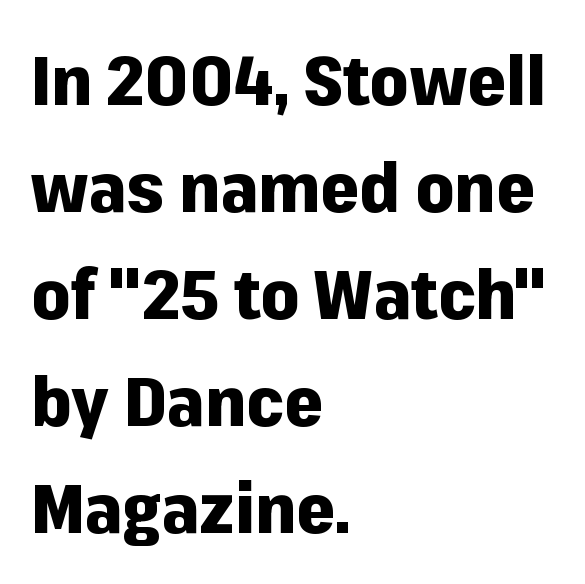
{"serif": "no", "italic": "no", "bold": "yes", "weight": "heavy", "width": "normal", "stroke_contrast": "low", "x_height": "medium", "monospaced": "no", "underline": "no", "align": "left", "line_spacing": "normal", "line_spacing_ratio": 1.55, "letter_spacing": "normal", "letter_spacing_em": 0.0, "glyph_px": 69}
